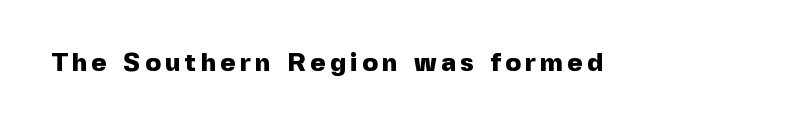
The image shows 26 px bold type, upright; set not underlined.
